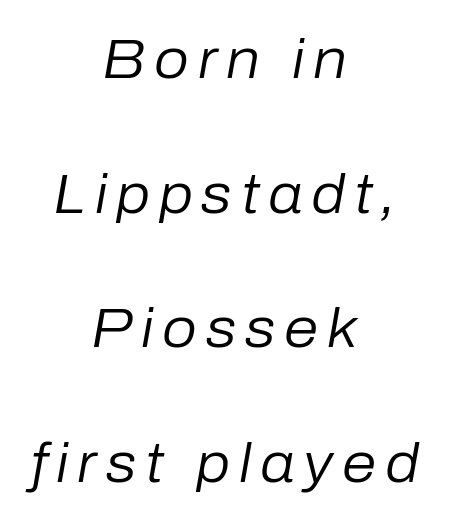
Q: Is the text bold? A: No.
Q: Is the text italic (slanted)? A: Yes, it leans right by about 10 degrees.
Q: Is the text underlined? A: No.
Q: How is the paragraph aligned? A: Centered.
Q: Is the spacing between lines tight, normal or loose? A: Loose.
Q: Width (condensed, normal, or wide)? A: Normal.
Q: Stroke contrast? A: Low.
Q: x-height? A: Medium.
Q: Monospaced? A: No.
